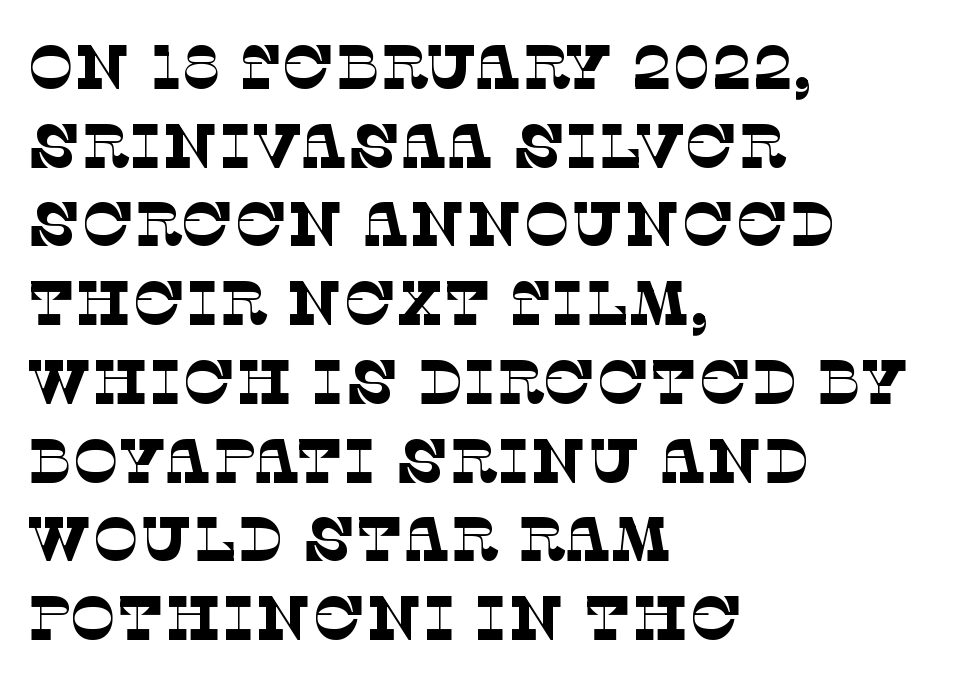
{"serif": "yes", "bold": "no", "weight": "thin", "width": "normal", "stroke_contrast": "low", "x_height": "large", "monospaced": "no", "underline": "no", "align": "left", "line_spacing": "normal", "line_spacing_ratio": 1.27, "letter_spacing": "normal", "letter_spacing_em": 0.0, "glyph_px": 62}
